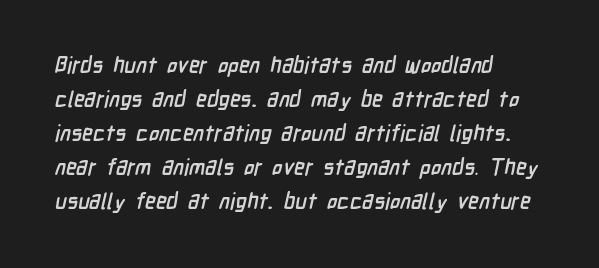
A student would call this left alignment; a typographer would say flush left, rag right. No extra tracking has been applied to these lines. The strip under each line holds only bare page. Notice how descenders clear the ascenders below comfortably — that's standard leading. As a designer I'd log this as weight 700, bold.
